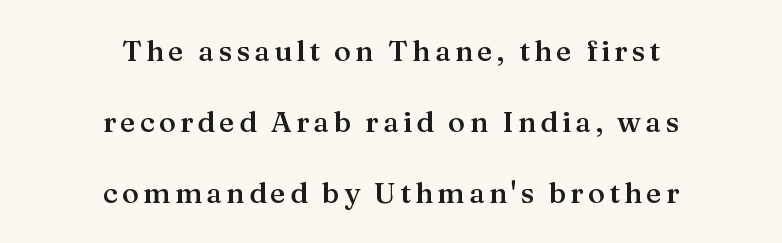
{"serif": "yes", "italic": "no", "bold": "semi", "weight": "semibold", "width": "normal", "stroke_contrast": "medium", "x_height": "medium", "monospaced": "no", "underline": "no", "align": "center", "line_spacing": "loose", "line_spacing_ratio": 2.44, "glyph_px": 29}
